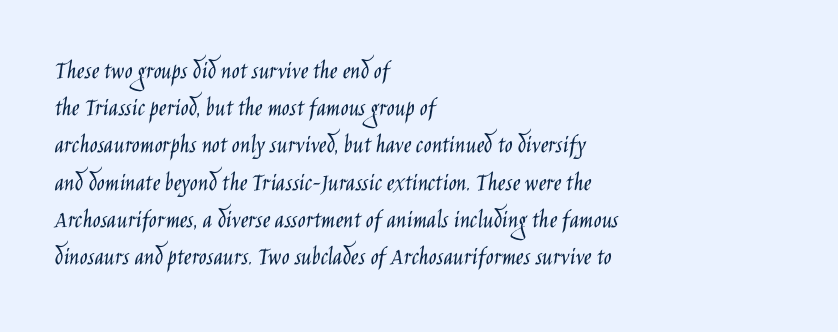
The rendering anchors every line to the left-hand side. A clean baseline with only descenders dipping below it. No chunkiness to these letters — they're not bold. Leading matches the norm, producing a regular column. Nobody touched the tracking dial on this one.
